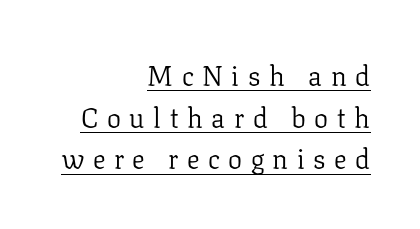
Between one letter and the next there's a generous, obvious gap. Unbolded letterforms with no extra heft. Proportional: the letters do not fall into vertical columns. Line spacing here is normal. In terms of posture, this sample is upright.
